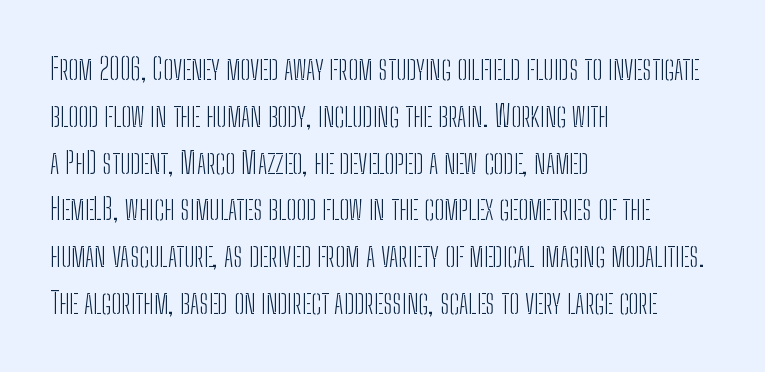
This rendering employs a face without finishing strokes, i.e., a sans-serif. The characters are drawn with everyday or finer stroke widths. One-word summary of the alignment: left. This sample keeps an unexceptional amount of space between lines. Lines of text with bare space underneath. Does the lettering tilt? It doesn't — this is upright.
